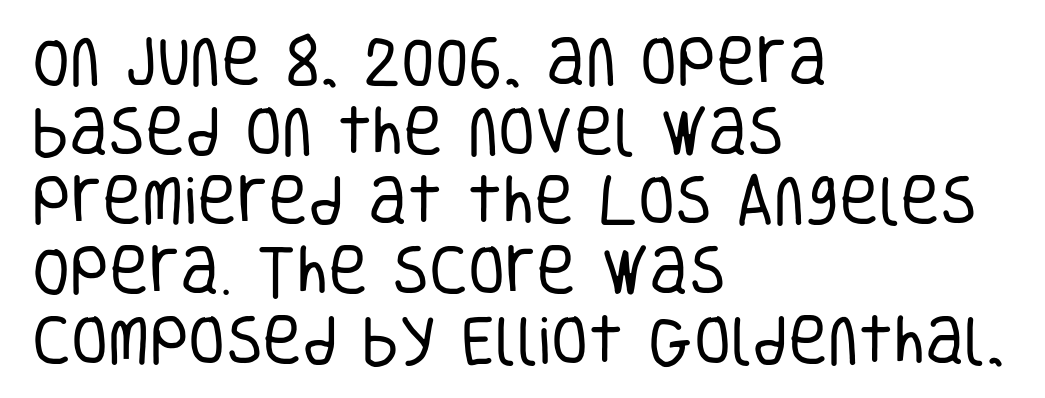
The image shows 54 px regular-weight, condensed sans-serif type, upright; set left-aligned, normal line spacing (1.29x), normal letter spacing, not underlined; low stroke contrast and a large x-height.
